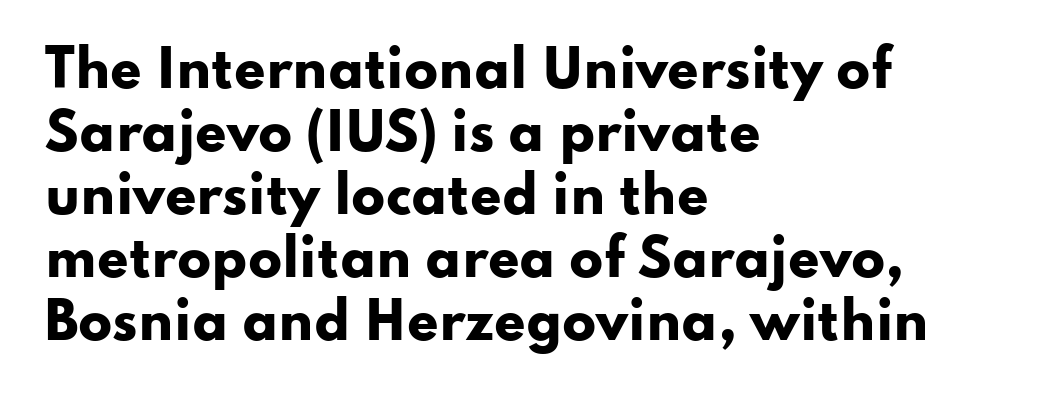
The image shows 50 px heavy, wide sans-serif type, upright; set left-aligned, normal line spacing (1.26x), normal letter spacing, not underlined; low stroke contrast and a small x-height.
